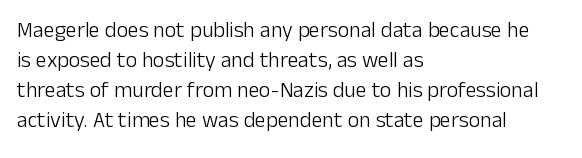
Q: Is the text bold? A: No.
Q: Is the text italic (slanted)? A: No, it is upright.
Q: Is the text underlined? A: No.
Q: How is the paragraph aligned? A: Left-aligned.
Q: Is the spacing between letters normal or unusually wide? A: Normal.
Q: Is the spacing between lines tight, normal or loose? A: Normal.
